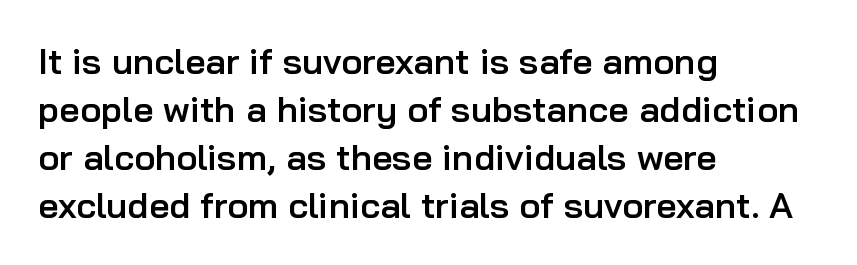
Leftover space on each line is placed entirely after the last word. The type family on display is of the sans-serif kind. You could not count columns in this text — the font is proportionally spaced. A roman cut, with each character standing at attention. Compared with an ordinary text face, these strokes are moderately heavier — a semibold.
